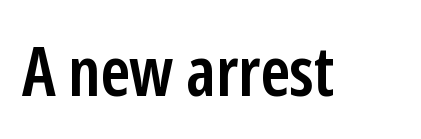
{"serif": "no", "italic": "no", "bold": "semi", "weight": "semibold", "width": "condensed", "stroke_contrast": "low", "x_height": "medium", "monospaced": "no", "underline": "no", "letter_spacing": "normal", "letter_spacing_em": 0.0, "glyph_px": 69}
